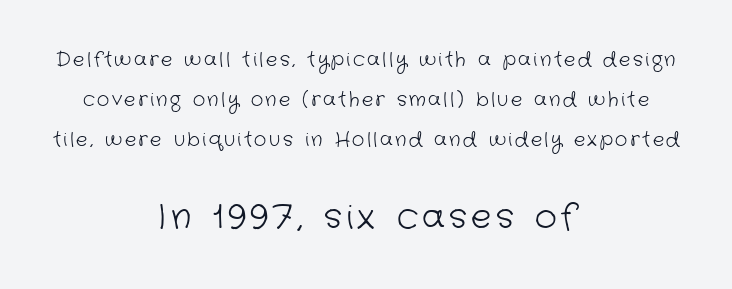
The image shows 34 px light sans-serif type; set centered, loose line spacing (2.1x), not underlined; the second (bottom) block is 1.79x larger; low stroke contrast and a medium x-height.
